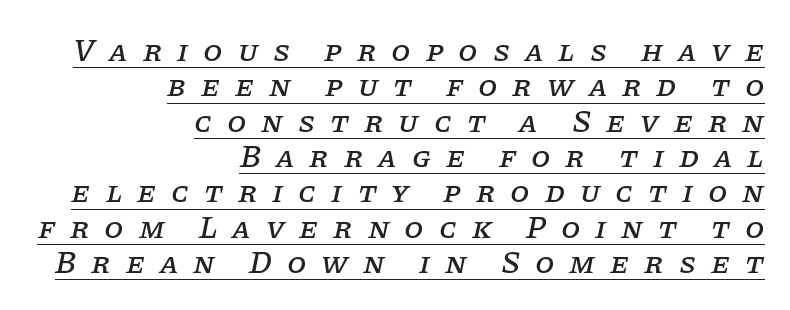
Q: Is the text italic (slanted)? A: Yes, it leans right by about 11 degrees.
Q: Is the typeface a serif or a sans-serif typeface? A: Serif.
Q: Is the text underlined? A: Yes.
Q: How is the paragraph aligned? A: Right-aligned.
Q: Is the spacing between letters normal or unusually wide? A: Unusually wide.
Q: Is the spacing between lines tight, normal or loose? A: Tight.
Q: Width (condensed, normal, or wide)? A: Normal.
Q: Stroke contrast? A: Low.
Q: x-height? A: Large.
Q: Monospaced? A: No.
